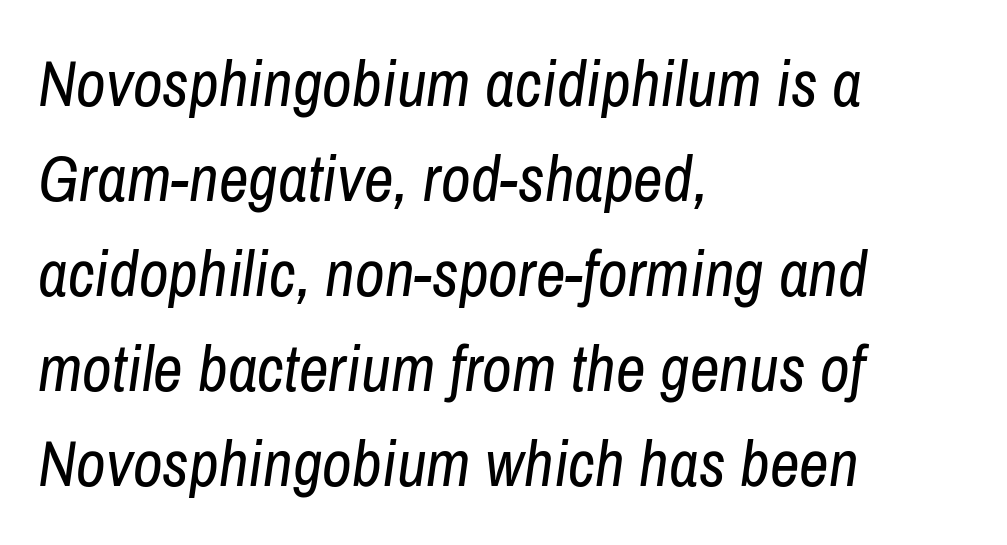
The image shows 65 px regular-weight, condensed type, italic (leaning right); set left-aligned, normal line spacing (1.46x), normal letter spacing, not underlined; low stroke contrast and a medium x-height.
